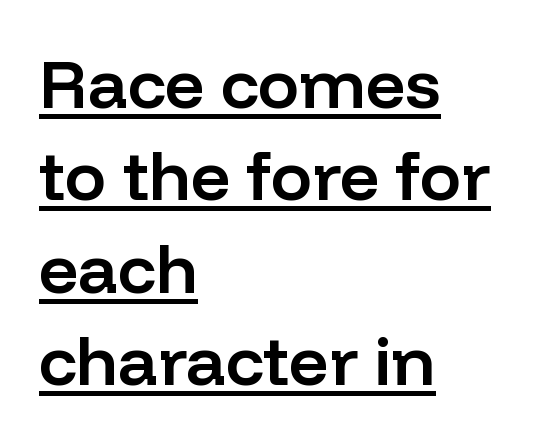
The face used here appears with an underline applied. If you measured baseline to baseline, you'd find a middling distance. Which margin do the lines hug? The left one — the right edge is uneven. Letter spacing: default. In terms of letterform style, serifs are entirely absent. A bit beefed up — I'd call it semibold rather than bold.
